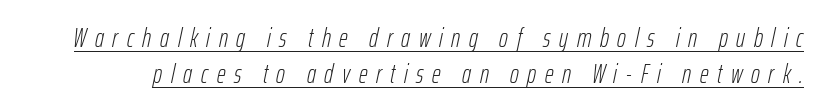
The image shows 27 px text type, italic (leaning right); set normal line spacing (1.33x), unusually wide letter spacing (+0.32 em), underlined.
